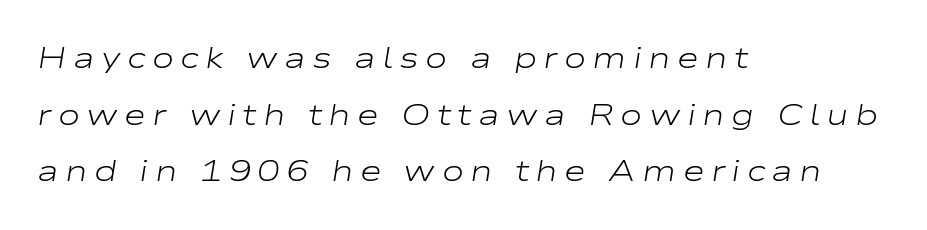
Q: Is the text bold? A: No.
Q: Is the text italic (slanted)? A: Yes, it leans right by about 9 degrees.
Q: Is the text underlined? A: No.
Q: How is the paragraph aligned? A: Left-aligned.
Q: Is the spacing between letters normal or unusually wide? A: Unusually wide.
Q: Width (condensed, normal, or wide)? A: Wide.
Q: Stroke contrast? A: Low.
Q: x-height? A: Medium.
Q: Monospaced? A: No.
